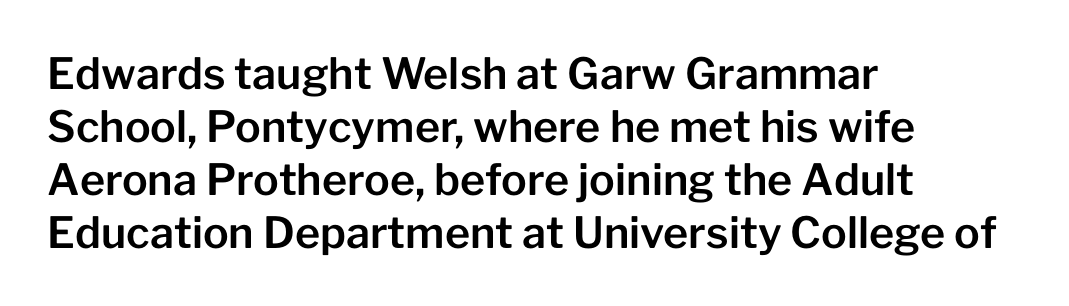
The image shows 43 px sans-serif type, upright; set left-aligned, line spacing 1.23x, normal letter spacing, not underlined; low stroke contrast and a medium x-height.
